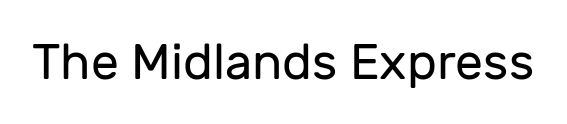
{"serif": "no", "italic": "no", "bold": "no", "weight": "regular", "width": "normal", "stroke_contrast": "low", "x_height": "medium", "monospaced": "no", "underline": "no", "letter_spacing": "normal", "letter_spacing_em": 0.0, "glyph_px": 50}
